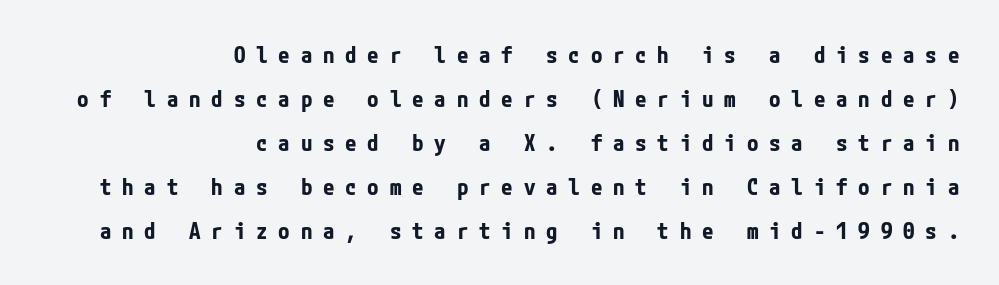
Q: Is the text bold? A: Yes.
Q: Is the text italic (slanted)? A: No, it is upright.
Q: Is the text underlined? A: No.
Q: How is the paragraph aligned? A: Right-aligned.
Q: Is the spacing between letters normal or unusually wide? A: Unusually wide.
Q: Is the spacing between lines tight, normal or loose? A: Loose.
